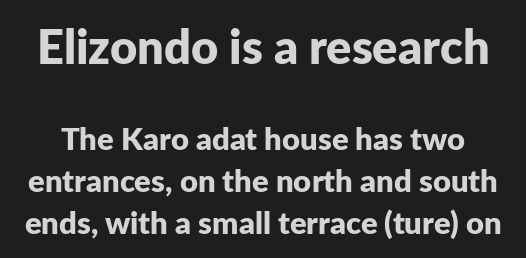
Compared with typical body copy, the letter spacing here is the same. Strong, thick strokes mark this as bold type. Look at the bottom of the vertical strokes: they stop flat, with no serifs. The gap between lines stays unmarked. Which of the two is more prominent by size? The first, at the top. You could not count columns in this text — the font is proportionally spaced.
